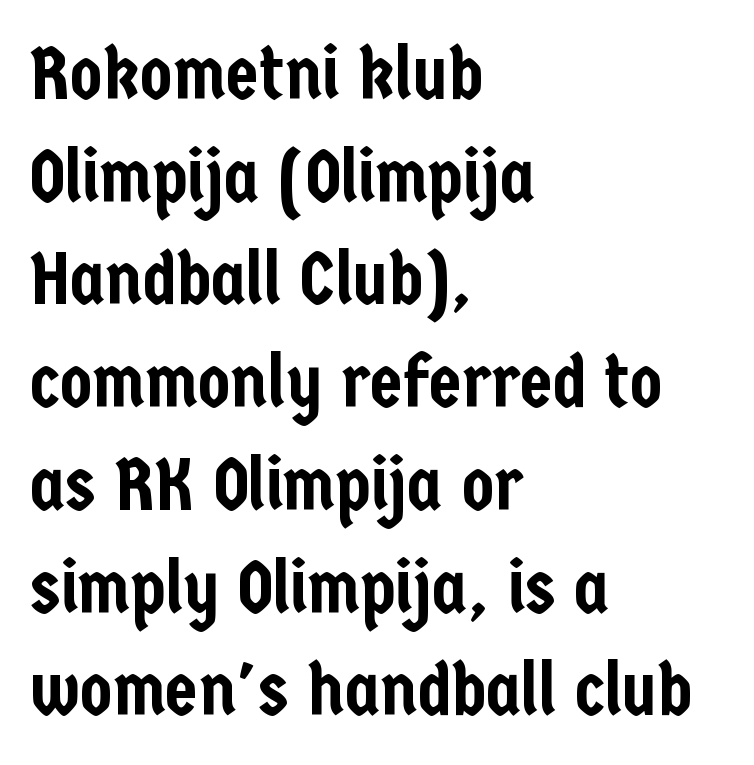
The image shows 75 px condensed sans-serif type, upright; set left-aligned, normal line spacing (1.37x), normal letter spacing, not underlined; low stroke contrast and a medium x-height.
